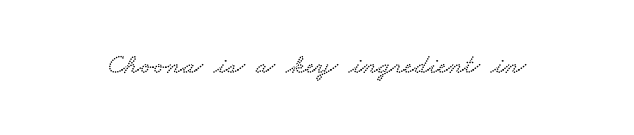
Q: Is the typeface a serif or a sans-serif typeface? A: Serif.
Q: Is the text underlined? A: No.
Q: Is the spacing between letters normal or unusually wide? A: Normal.
Q: Width (condensed, normal, or wide)? A: Wide.
Q: Stroke contrast? A: Low.
Q: x-height? A: Small.
Q: Monospaced? A: No.
